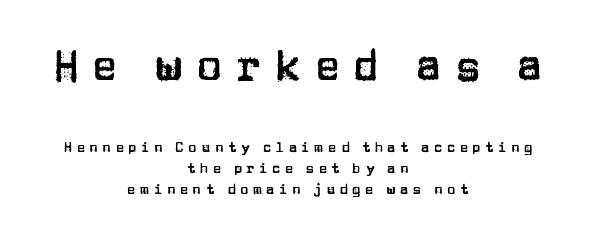
Q: Is the text italic (slanted)? A: No, it is upright.
Q: Is the typeface a serif or a sans-serif typeface? A: Sans-serif.
Q: Is the text underlined? A: No.
Q: How is the paragraph aligned? A: Centered.
Q: Is the spacing between letters normal or unusually wide? A: Unusually wide.
Q: Is the spacing between lines tight, normal or loose? A: Normal.
Q: Which block of text is set in a larger size, the first (top) or the second (bottom)? A: The first (top) one.
Q: Width (condensed, normal, or wide)? A: Normal.
Q: Stroke contrast? A: Low.
Q: x-height? A: Large.
Q: Monospaced? A: No.
